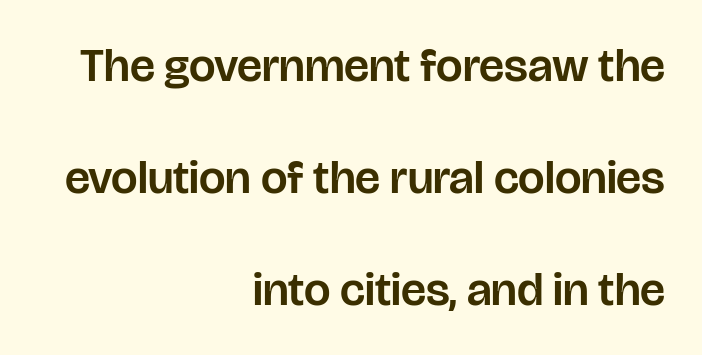
{"serif": "no", "italic": "no", "width": "normal", "stroke_contrast": "low", "x_height": "large", "monospaced": "no", "underline": "no", "align": "right", "line_spacing": "loose", "line_spacing_ratio": 2.38, "letter_spacing": "normal", "letter_spacing_em": 0.0, "glyph_px": 47}
